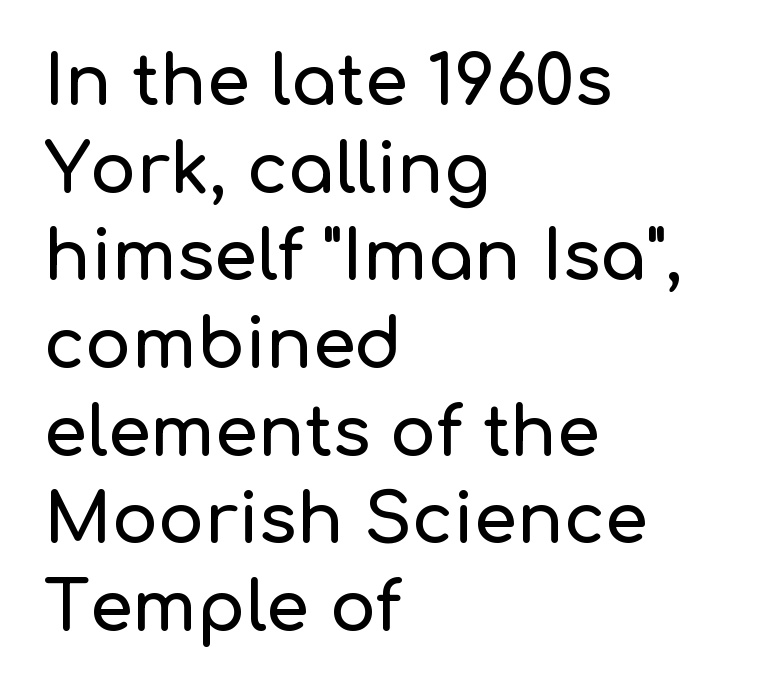
Think of a printed novel: that variable character pitch is what you see here. Observe the absence of serifs on each vertical stroke in this sample. The vertical gap from one line to the next is medium. A classic flush-left, rag-right setting is used for this passage.
